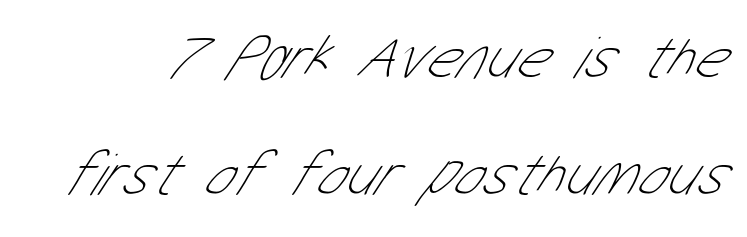
Q: Is the text bold? A: No.
Q: Is the typeface a serif or a sans-serif typeface? A: Sans-serif.
Q: Is the text underlined? A: No.
Q: Is the spacing between letters normal or unusually wide? A: Normal.
Q: Width (condensed, normal, or wide)? A: Condensed.
Q: Stroke contrast? A: Low.
Q: x-height? A: Medium.
Q: Monospaced? A: No.
